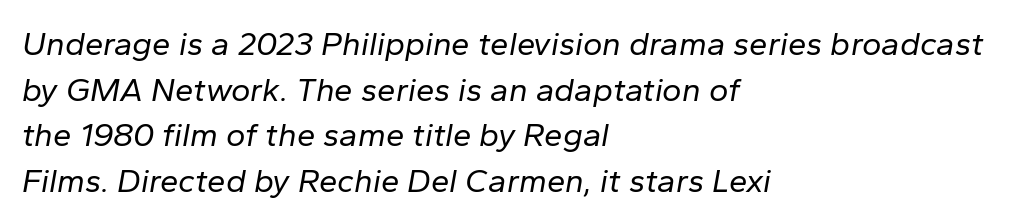
{"italic": "yes", "lean": "right", "slant_degrees": 10, "bold": "no", "weight": "regular", "width": "normal", "stroke_contrast": "low", "x_height": "medium", "monospaced": "no", "underline": "no", "align": "left", "line_spacing": "normal", "line_spacing_ratio": 1.38, "letter_spacing": "normal", "letter_spacing_em": 0.0, "glyph_px": 33}
